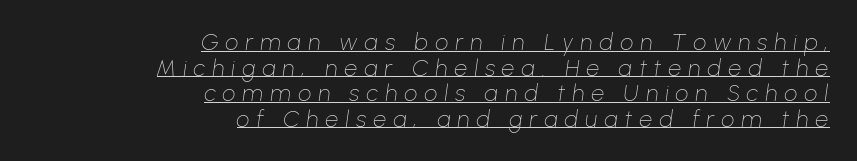
Q: Is the text bold? A: No.
Q: Is the text italic (slanted)? A: Yes, it leans right by about 8 degrees.
Q: Is the text underlined? A: Yes.
Q: How is the paragraph aligned? A: Right-aligned.
Q: Is the spacing between letters normal or unusually wide? A: Unusually wide.
Q: Is the spacing between lines tight, normal or loose? A: Tight.
